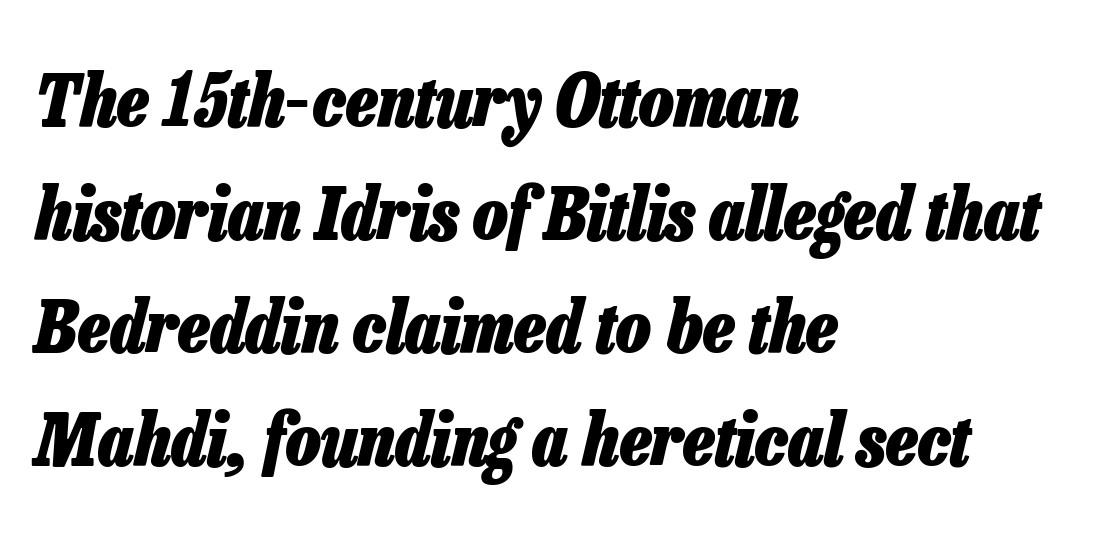
{"italic": "yes", "lean": "right", "slant_degrees": 13, "bold": "yes", "weight": "heavy", "width": "condensed", "stroke_contrast": "low", "x_height": "medium", "monospaced": "no", "underline": "no", "align": "left", "line_spacing": "normal", "line_spacing_ratio": 1.55, "letter_spacing": "normal", "letter_spacing_em": 0.0, "glyph_px": 73}
